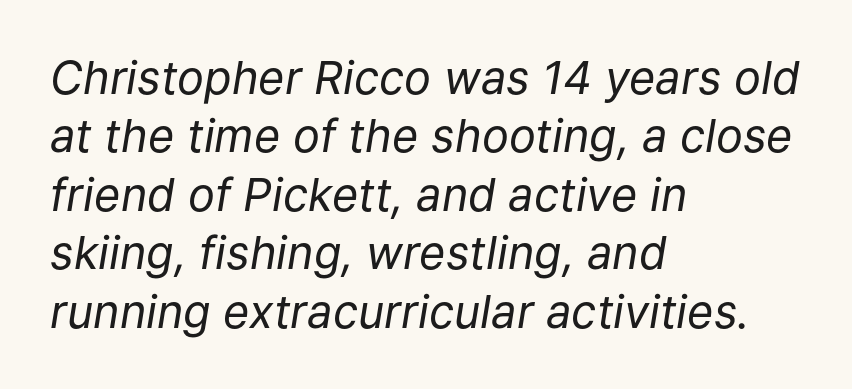
The image shows 45 px regular-weight type, italic (leaning right); set left-aligned, normal line spacing (1.3x), normal letter spacing, not underlined; low stroke contrast and a medium x-height.
